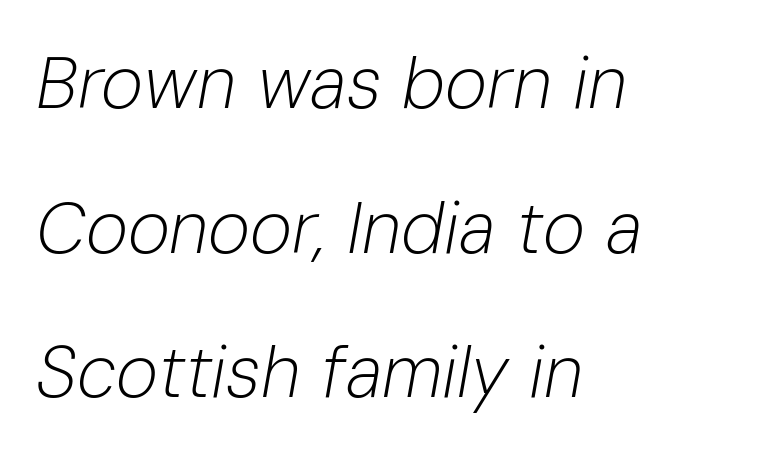
{"italic": "yes", "lean": "right", "slant_degrees": 10, "bold": "no", "weight": "light", "width": "normal", "stroke_contrast": "low", "x_height": "medium", "monospaced": "no", "underline": "no", "align": "left", "line_spacing": "loose", "line_spacing_ratio": 2.01, "letter_spacing": "normal", "letter_spacing_em": 0.0, "glyph_px": 72}
